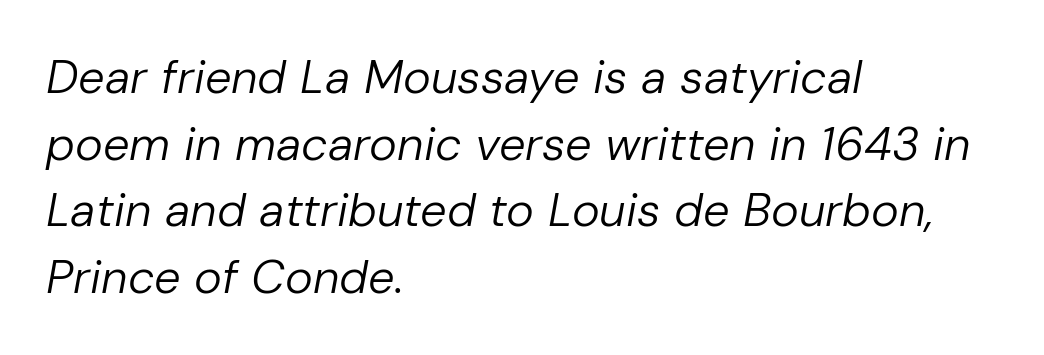
{"italic": "yes", "lean": "right", "slant_degrees": 10, "bold": "no", "weight": "regular", "width": "normal", "stroke_contrast": "low", "x_height": "medium", "monospaced": "no", "underline": "no", "align": "left", "line_spacing": "normal", "line_spacing_ratio": 1.42, "letter_spacing": "normal", "letter_spacing_em": 0.0, "glyph_px": 47}
